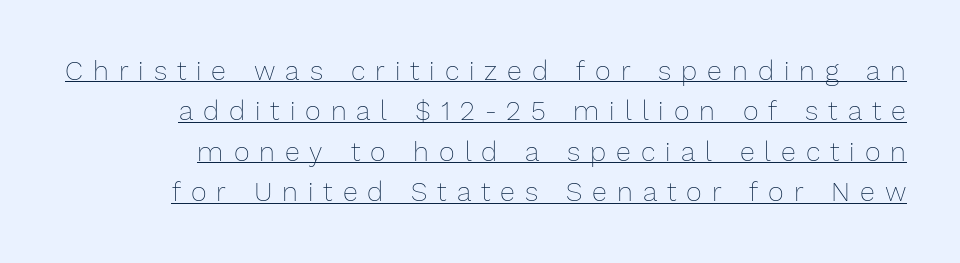
It's the straight-up-and-down kind of type. These glyphs show unthickened strokes, regular width or finer. These lines sit exactly where default settings would place them. Looks like someone drew a line under every word here. Loose tracking; the words dissolve into strings of separated letters.
